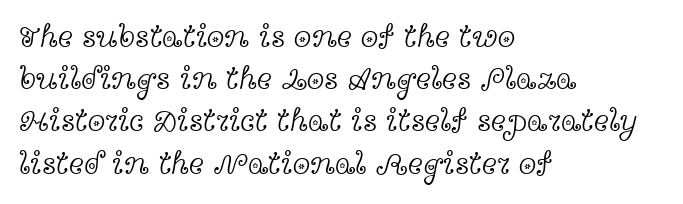
The image shows 32 px light, wide serif type, upright; set left-aligned, normal line spacing (1.32x), normal letter spacing, not underlined; a medium x-height.
